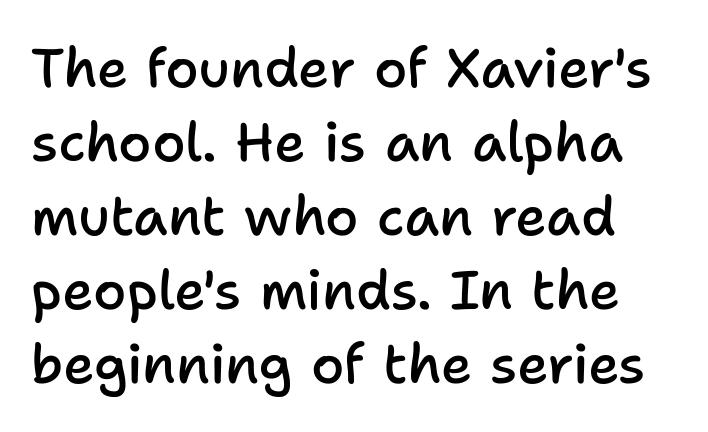
Q: Is the text bold? A: Semi-bold.
Q: Is the text italic (slanted)? A: No, it is upright.
Q: Is the typeface a serif or a sans-serif typeface? A: Sans-serif.
Q: Is the text underlined? A: No.
Q: Is the spacing between letters normal or unusually wide? A: Normal.
Q: Is the spacing between lines tight, normal or loose? A: Normal.
Q: Width (condensed, normal, or wide)? A: Normal.
Q: Stroke contrast? A: Low.
Q: x-height? A: Medium.
Q: Monospaced? A: No.
